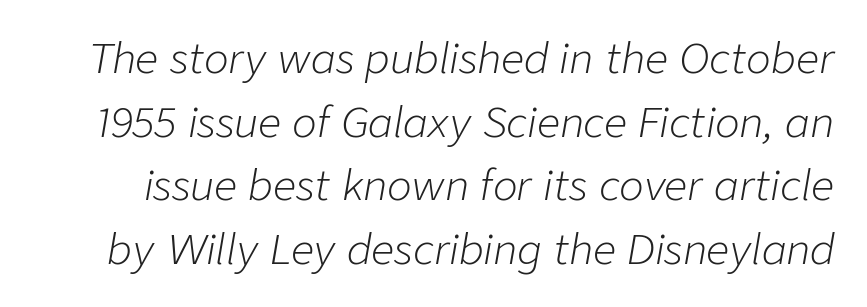
This is oblique type, the kind used for emphasis or titles. Leading matches the norm, producing a regular column. Anything drawn beneath the words? Only blank space. Summary of weight: not heavy and not bold.
